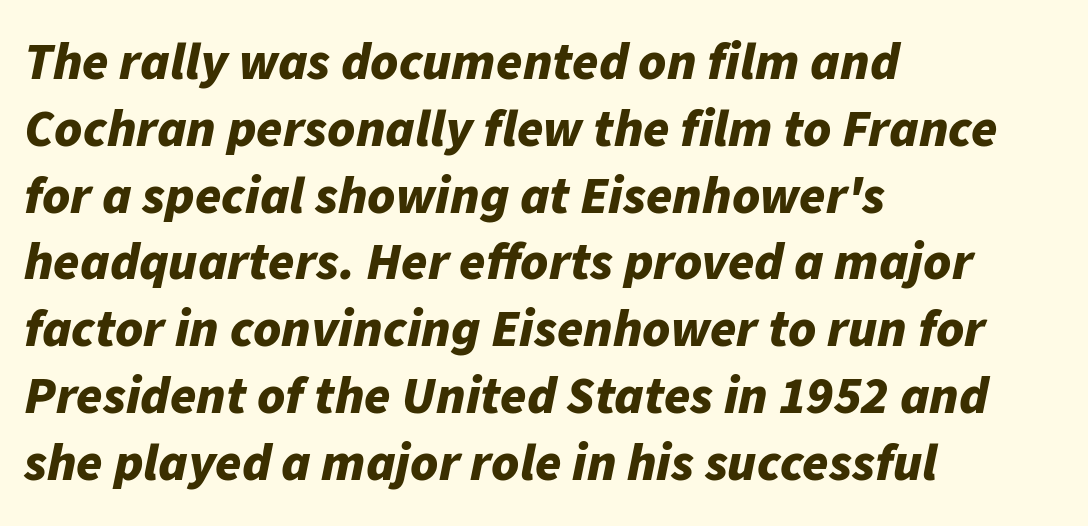
The rag falls on the right side of this text block. Honestly, there is no underline to notice here at all. Between one letter and the next there's only the usual sliver of space. Every character sits at an angle, as italics do. Does the weight exceed regular? Yes, all the way to bold.
